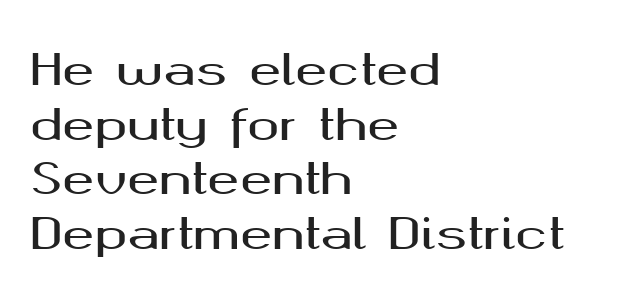
{"serif": "no", "italic": "no", "width": "wide", "stroke_contrast": "medium", "x_height": "medium", "monospaced": "no", "underline": "no", "align": "left", "line_spacing": "normal", "line_spacing_ratio": 1.27, "letter_spacing": "normal", "letter_spacing_em": 0.0, "glyph_px": 43}
